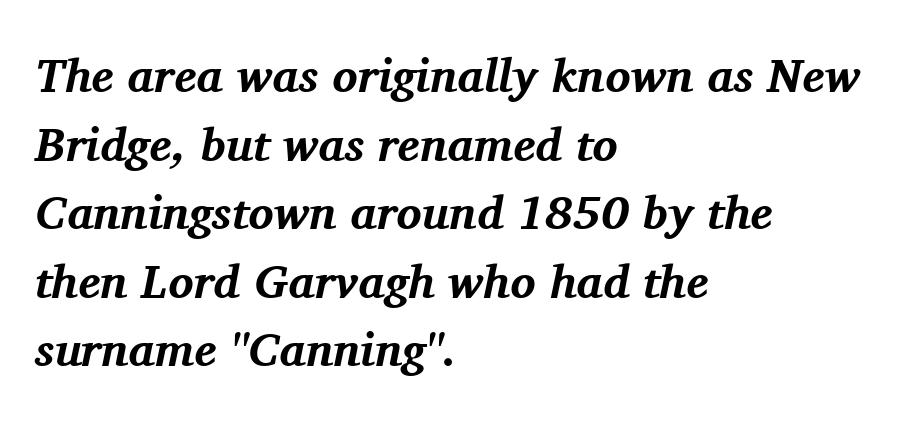
The image shows 47 px bold serif type, italic (leaning right); set left-aligned, normal line spacing (1.46x), normal letter spacing, not underlined; medium stroke contrast and a medium x-height.
